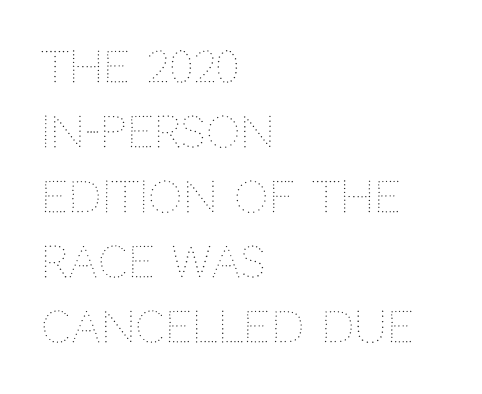
{"italic": "no", "bold": "no", "weight": "thin", "width": "normal", "stroke_contrast": "medium", "x_height": "large", "monospaced": "no", "underline": "no", "align": "left", "line_spacing": "normal", "line_spacing_ratio": 1.51, "letter_spacing": "normal", "letter_spacing_em": 0.0, "glyph_px": 43}
